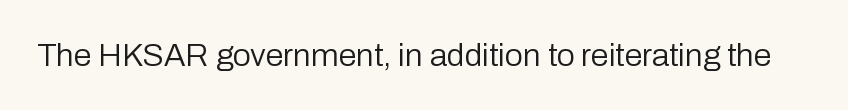
Q: Is the text bold? A: No.
Q: Is the text italic (slanted)? A: No, it is upright.
Q: Is the typeface a serif or a sans-serif typeface? A: Sans-serif.
Q: Is the text underlined? A: No.
Q: Is the spacing between letters normal or unusually wide? A: Normal.
Q: Width (condensed, normal, or wide)? A: Normal.
Q: Stroke contrast? A: Low.
Q: x-height? A: Medium.
Q: Monospaced? A: No.
